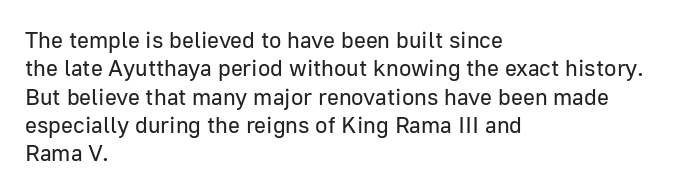
{"italic": "no", "bold": "no", "underline": "no", "align": "left", "line_spacing_ratio": 1.23, "letter_spacing": "normal", "letter_spacing_em": 0.0, "glyph_px": 23}
